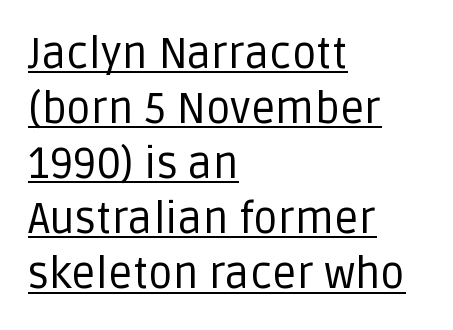
The type sits square on the baseline with zero lean. The passage shown is typed in a proportional face where columns would drift. The strokes carry an ordinary text weight at most. Words appear dense and cohesive because spacing is normal.
